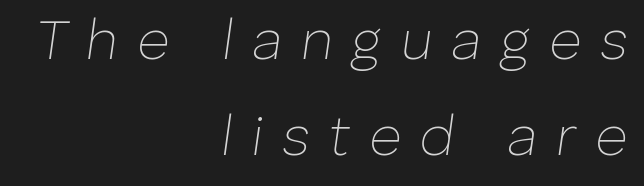
{"italic": "yes", "lean": "right", "slant_degrees": 8, "bold": "no", "weight": "thin", "width": "normal", "stroke_contrast": "low", "x_height": "medium", "monospaced": "no", "underline": "no", "align": "right", "line_spacing_ratio": 1.72, "letter_spacing": "wide", "letter_spacing_em": 0.33, "glyph_px": 56}
